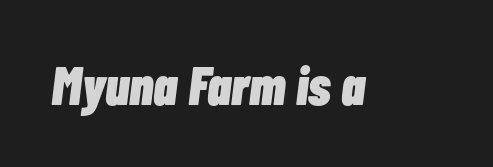
Q: Is the text bold? A: Yes.
Q: Is the text italic (slanted)? A: Yes, it leans right by about 7 degrees.
Q: Is the text underlined? A: No.
Q: Is the spacing between letters normal or unusually wide? A: Normal.
Q: Width (condensed, normal, or wide)? A: Condensed.
Q: Stroke contrast? A: Low.
Q: x-height? A: Medium.
Q: Monospaced? A: No.
